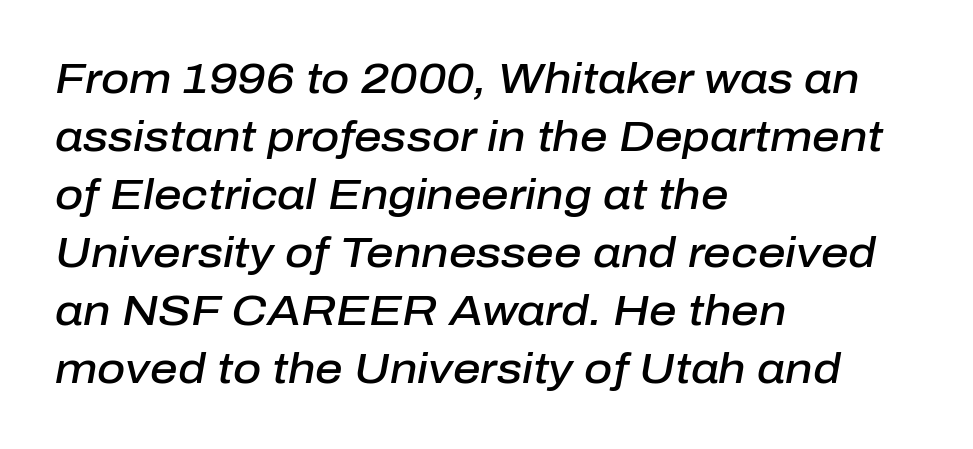
Spacing verdict: proportional, widths tailored to each character. Line beginnings align vertically; line endings do not. Compared with typical paragraphs, the rows here are spaced about the same. Descenders hang freely into open space. Tracking value appears to be zero — textbook default spacing.
